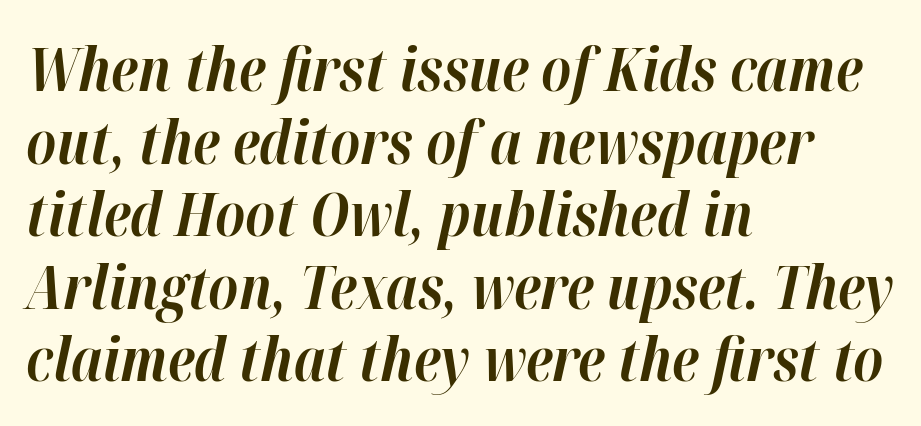
Line starts are locked; line ends wander. The face used here has the dense, thick strokes of a bold. When letters slant like this, we call the style italic. These lines are rendered in a variable-pitch font.
